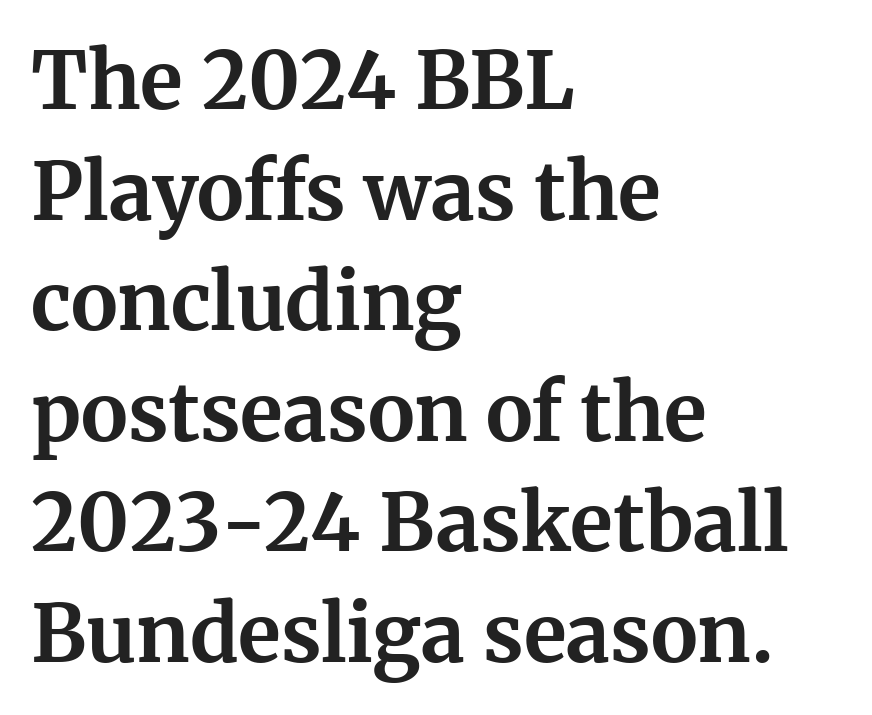
The image shows 79 px bold serif type, upright; set left-aligned, normal line spacing (1.4x), normal letter spacing, not underlined; medium stroke contrast and a medium x-height.
